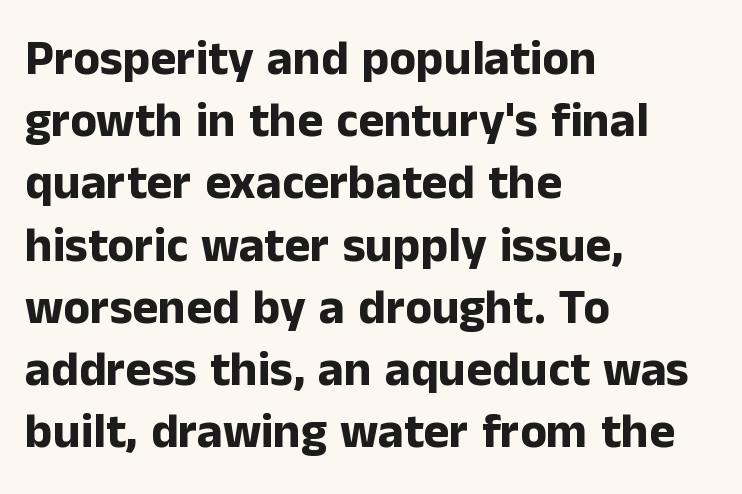
The image shows 49 px bold sans-serif type, upright; set left-aligned, normal line spacing (1.27x), normal letter spacing, not underlined; low stroke contrast and a medium x-height.
